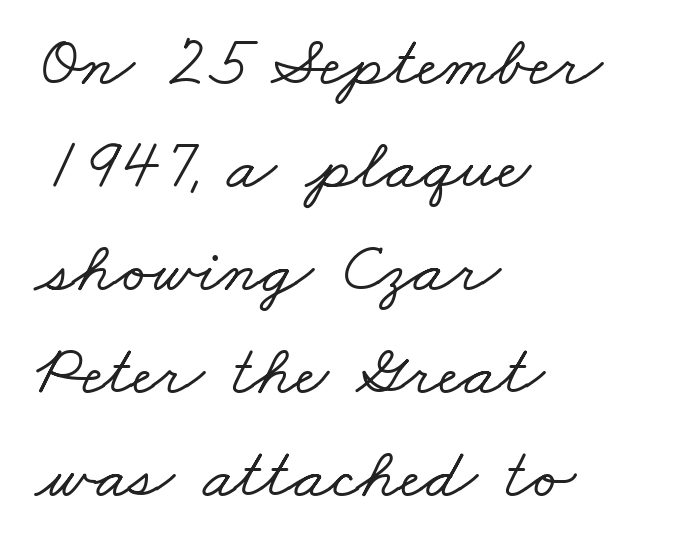
A typesetter would call this proportional, since set widths differ per character. Serif or sans? Serif — the stroke terminals have little feet. Honestly, there is no underline to notice here at all. Standard letterfit; no display-style spreading of the glyphs. Reading down the column, the eye jumps a familiar distance to each next line.
